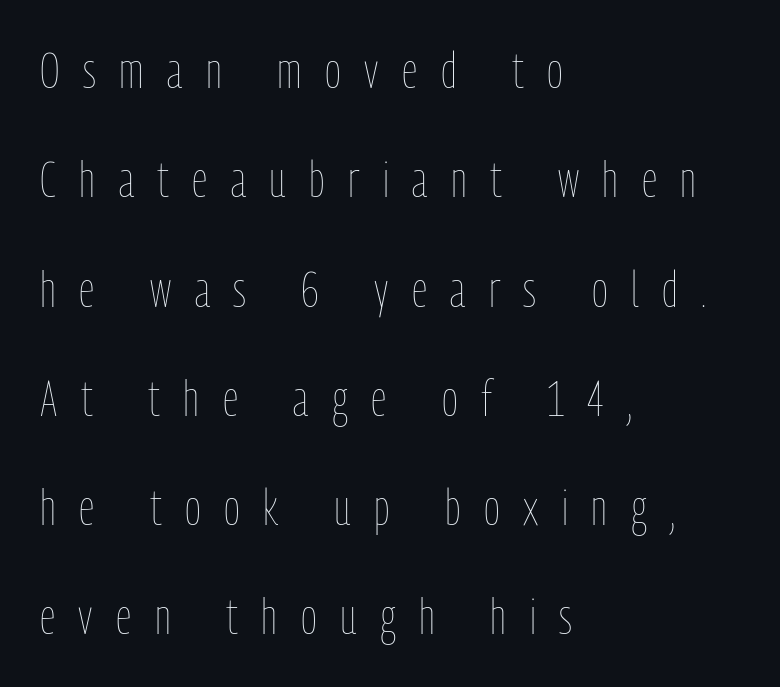
The image shows 49 px thin, condensed type, upright; set left-aligned, loose line spacing (2.23x), unusually wide letter spacing (+0.48 em), not underlined; low stroke contrast and a medium x-height.
